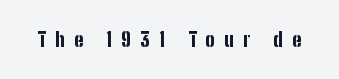
{"italic": "no", "bold": "yes", "underline": "no", "letter_spacing": "wide", "letter_spacing_em": 0.46, "glyph_px": 20}
